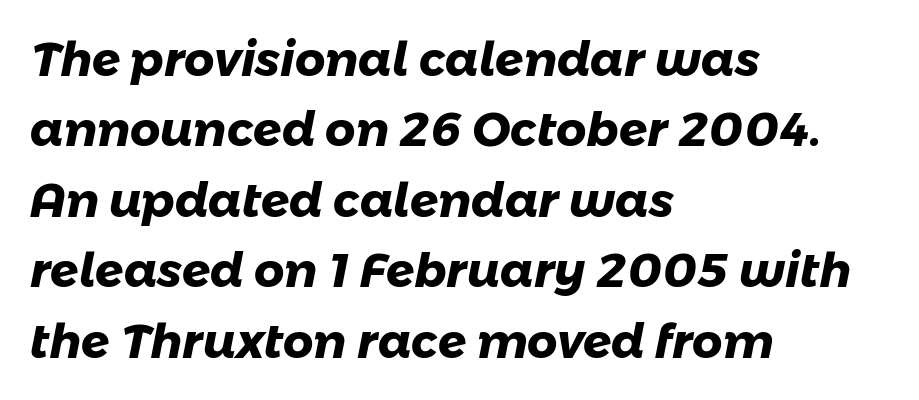
The image shows 47 px heavy sans-serif type; set left-aligned, normal line spacing (1.5x), normal letter spacing, not underlined; low stroke contrast and a medium x-height.
